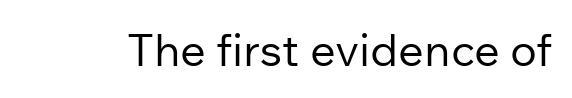
Q: Is the text bold? A: No.
Q: Is the text italic (slanted)? A: No, it is upright.
Q: Is the typeface a serif or a sans-serif typeface? A: Sans-serif.
Q: Is the text underlined? A: No.
Q: Is the spacing between letters normal or unusually wide? A: Normal.
Q: Width (condensed, normal, or wide)? A: Normal.
Q: Stroke contrast? A: Low.
Q: x-height? A: Medium.
Q: Monospaced? A: No.
